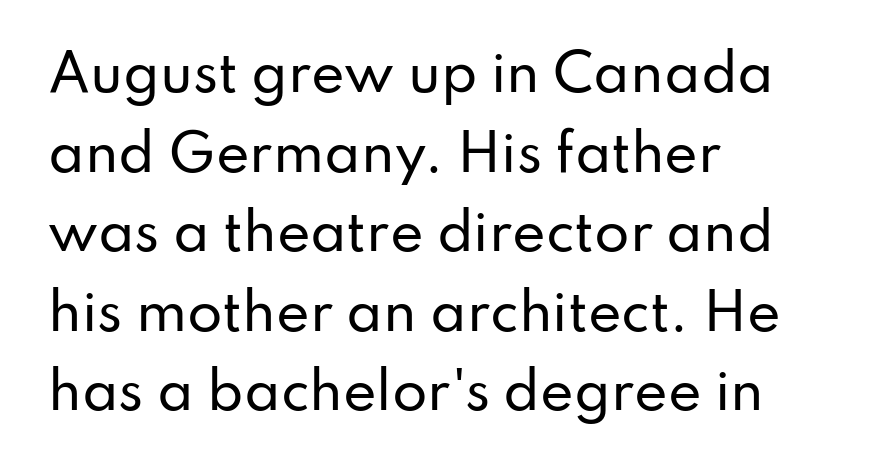
The typography opts for an upright posture over an oblique one. Honestly, there is no underline to notice here at all. In terms of letterspacing, this is plain default setting. Serifs: no, the terminals of the letterforms are clean.
